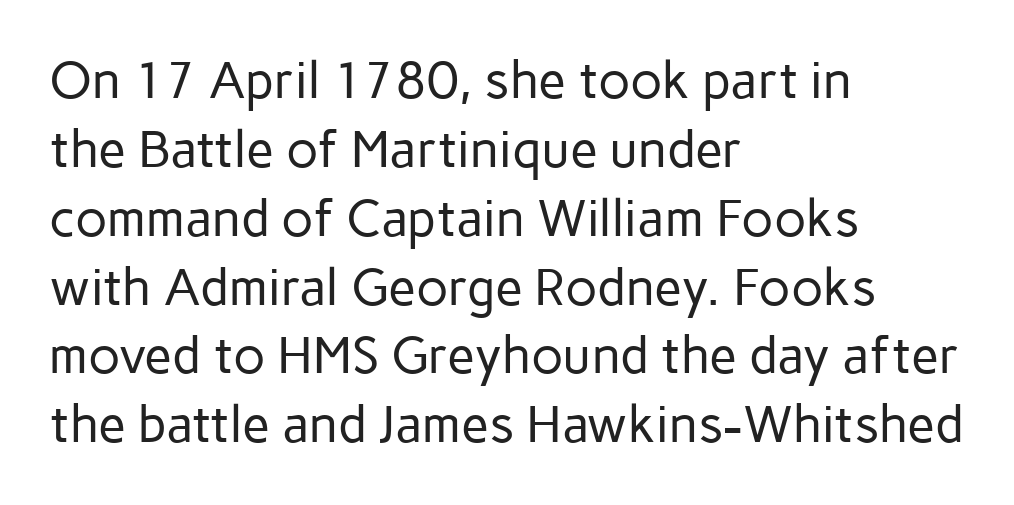
{"serif": "no", "italic": "no", "bold": "no", "weight": "regular", "width": "normal", "stroke_contrast": "low", "x_height": "medium", "monospaced": "no", "underline": "no", "align": "left", "line_spacing": "normal", "line_spacing_ratio": 1.35, "letter_spacing": "normal", "letter_spacing_em": 0.0, "glyph_px": 51}
